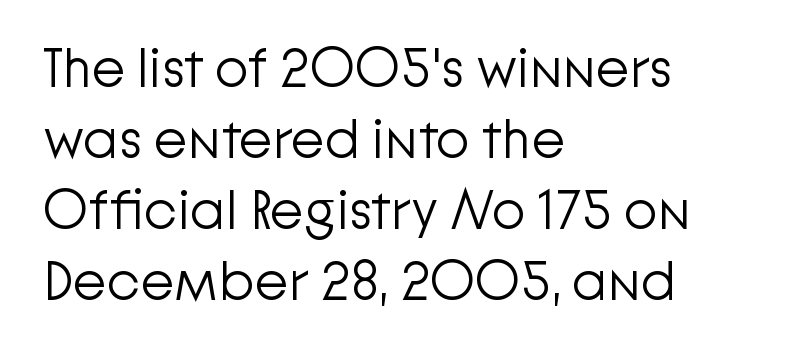
The image shows 55 px light sans-serif type, upright; set left-aligned, normal line spacing (1.29x), normal letter spacing, not underlined; low stroke contrast and a medium x-height.
